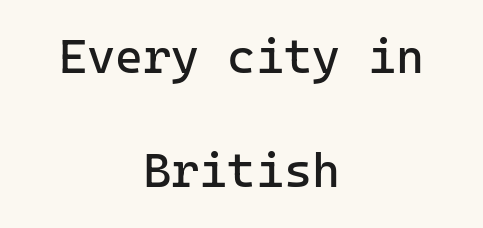
Q: Is the text bold? A: No.
Q: Is the text italic (slanted)? A: No, it is upright.
Q: Is the typeface a serif or a sans-serif typeface? A: Sans-serif.
Q: Is the text underlined? A: No.
Q: How is the paragraph aligned? A: Centered.
Q: Is the spacing between letters normal or unusually wide? A: Normal.
Q: Is the spacing between lines tight, normal or loose? A: Loose.
Q: Width (condensed, normal, or wide)? A: Normal.
Q: Stroke contrast? A: Low.
Q: x-height? A: Medium.
